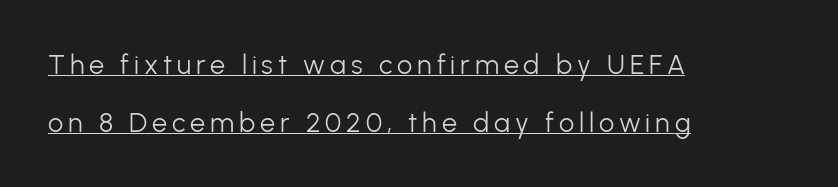
The image shows 27 px text type, upright; set left-aligned, loose line spacing (2.14x), underlined.
